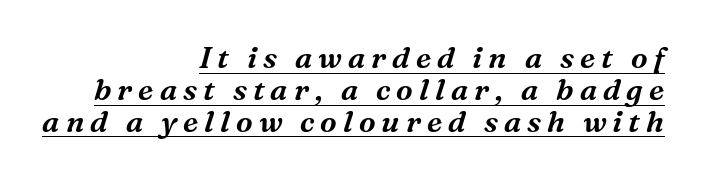
{"serif": "yes", "italic": "yes", "lean": "right", "slant_degrees": 16, "width": "normal", "stroke_contrast": "medium", "x_height": "medium", "monospaced": "no", "underline": "yes", "align": "right", "line_spacing": "tight", "line_spacing_ratio": 1.06, "letter_spacing": "wide", "letter_spacing_em": 0.2, "glyph_px": 30}
